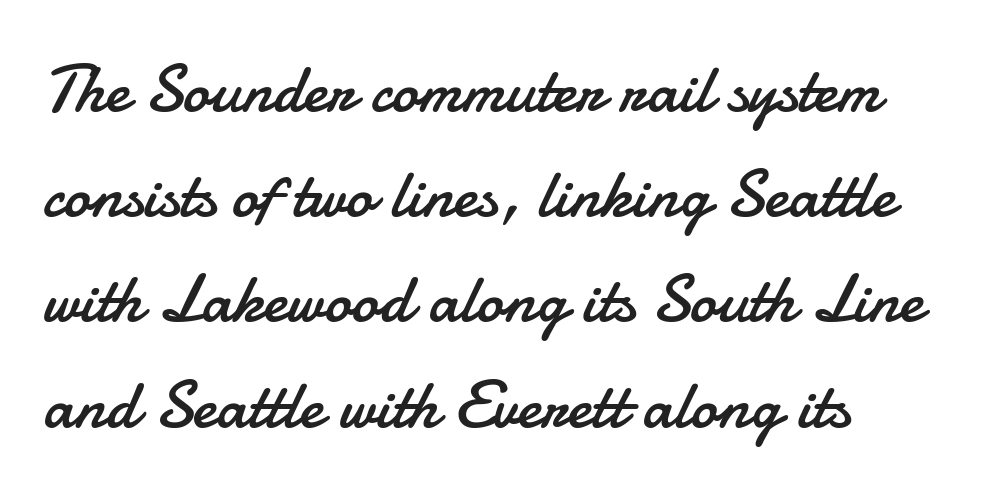
The horizontal fit of the characters is conventional and even. The gap between lines stays unmarked. Leading matches the norm, producing a regular column.
